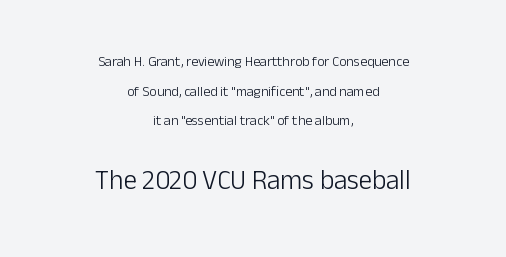
{"italic": "no", "bold": "no", "underline": "no", "align": "center", "line_spacing": "loose", "line_spacing_ratio": 2.11, "letter_spacing": "normal", "letter_spacing_em": 0.0, "larger_block": "second", "size_ratio": 1.93, "glyph_px": 27}
